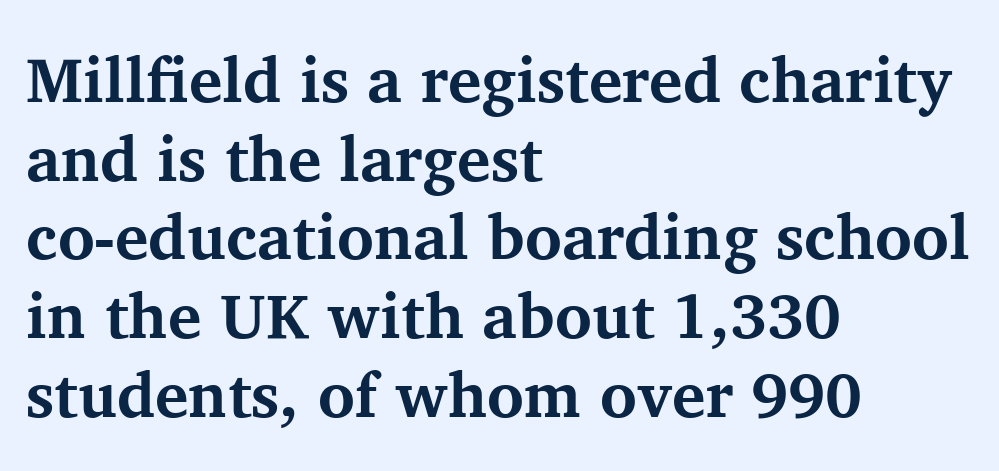
{"serif": "yes", "italic": "no", "bold": "yes", "weight": "bold", "width": "normal", "stroke_contrast": "medium", "x_height": "medium", "monospaced": "no", "underline": "no", "align": "left", "line_spacing": "normal", "line_spacing_ratio": 1.25, "letter_spacing": "normal", "letter_spacing_em": 0.0, "glyph_px": 63}
